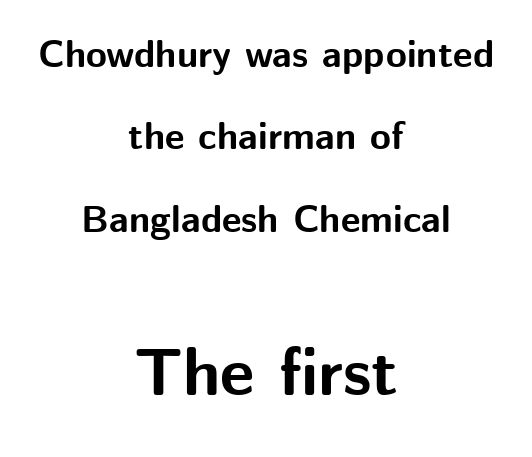
The image shows 67 px bold sans-serif type, upright; set centered, loose line spacing (2.17x), normal letter spacing, not underlined; the second (bottom) block is 1.76x larger; medium stroke contrast and a medium x-height.
